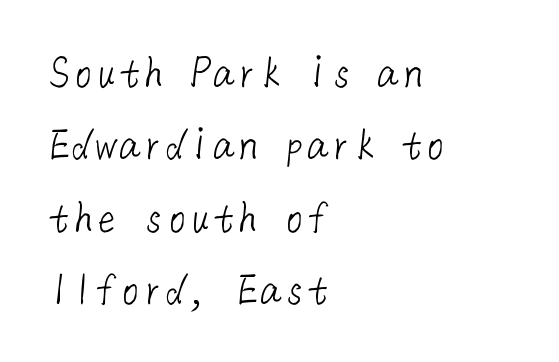
{"serif": "no", "bold": "no", "weight": "light", "width": "normal", "stroke_contrast": "low", "x_height": "medium", "underline": "no", "align": "left", "line_spacing": "normal", "line_spacing_ratio": 1.54, "letter_spacing": "normal", "letter_spacing_em": 0.0, "glyph_px": 47}
